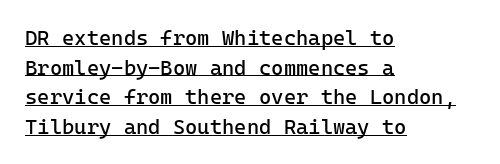
The image shows 21 px text type, upright; set left-aligned, normal line spacing (1.41x), normal letter spacing, underlined.
